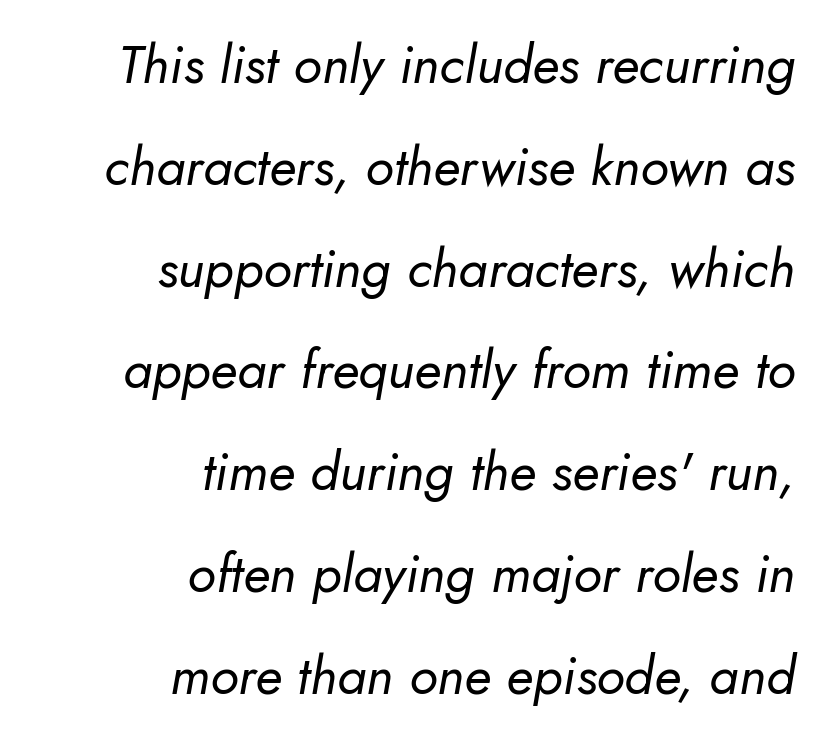
The letterforms sit at book weight or below. How are the letters spaced? Ordinarily, with no added tracking. Plain, unruled lines of type. Notice how the passage keeps a crisp vertical edge on the right only. Widely set lines give the paragraph a tall, airy silhouette. Spacing verdict: proportional, widths tailored to each character.
